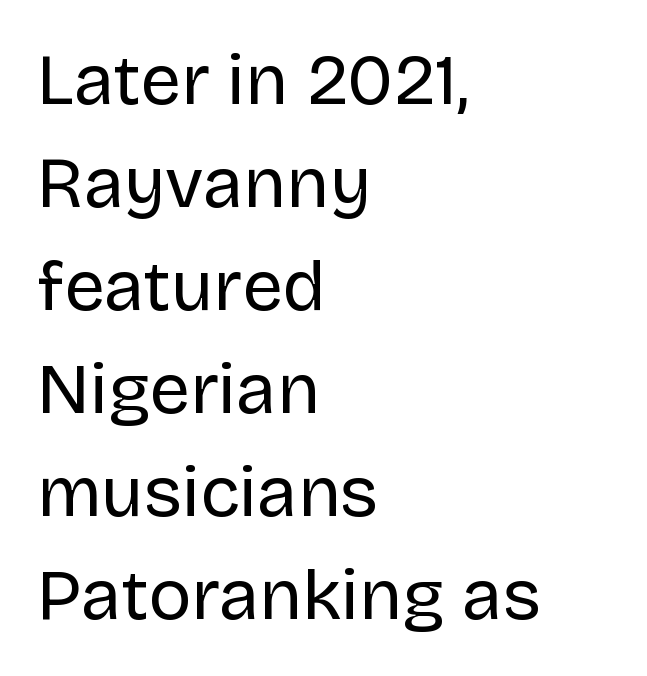
The image shows 72 px regular-weight sans-serif type, upright; set left-aligned, normal line spacing (1.43x), normal letter spacing, not underlined; low stroke contrast and a large x-height.
